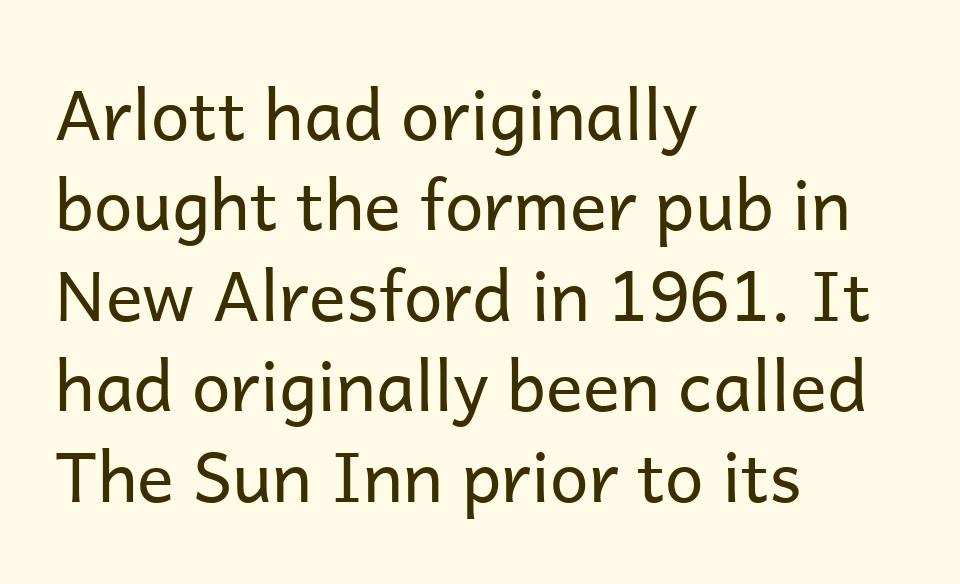
The image shows 69 px regular-weight sans-serif type, upright; set left-aligned, normal line spacing (1.31x), normal letter spacing, not underlined; low stroke contrast and a medium x-height.
